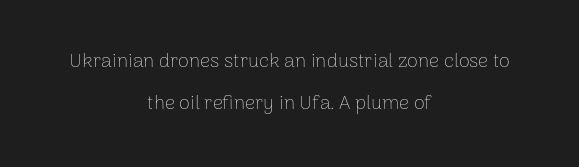
Q: Is the text bold? A: No.
Q: Is the text italic (slanted)? A: No, it is upright.
Q: Is the text underlined? A: No.
Q: How is the paragraph aligned? A: Centered.
Q: Is the spacing between letters normal or unusually wide? A: Normal.
Q: Is the spacing between lines tight, normal or loose? A: Loose.
